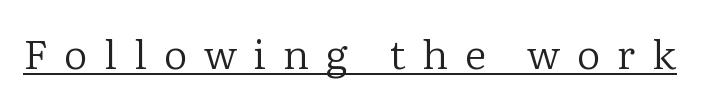
{"serif": "yes", "italic": "no", "bold": "no", "weight": "regular", "width": "normal", "stroke_contrast": "low", "x_height": "medium", "monospaced": "no", "underline": "yes", "letter_spacing": "wide", "letter_spacing_em": 0.41, "glyph_px": 41}
